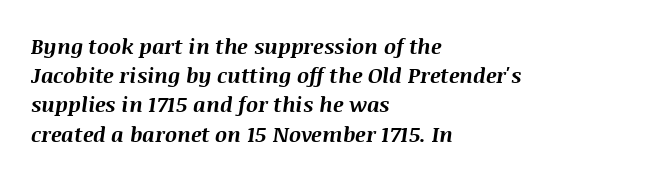
{"italic": "yes", "lean": "right", "slant_degrees": 8, "bold": "yes", "underline": "no", "align": "left", "line_spacing": "normal", "line_spacing_ratio": 1.39, "letter_spacing": "normal", "letter_spacing_em": 0.0, "glyph_px": 21}
